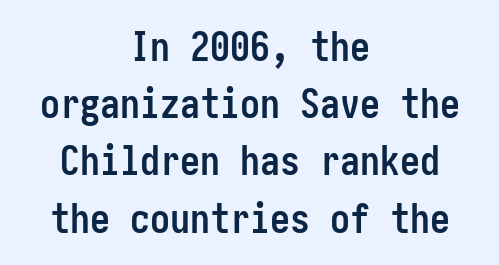
{"serif": "no", "italic": "no", "bold": "yes", "weight": "semibold", "width": "condensed", "stroke_contrast": "low", "x_height": "medium", "underline": "no", "align": "center", "line_spacing": "normal", "line_spacing_ratio": 1.43, "letter_spacing": "normal", "letter_spacing_em": 0.0, "glyph_px": 40}
